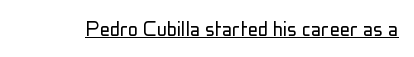
{"italic": "no", "bold": "no", "underline": "yes", "letter_spacing": "normal", "letter_spacing_em": 0.0, "glyph_px": 25}
